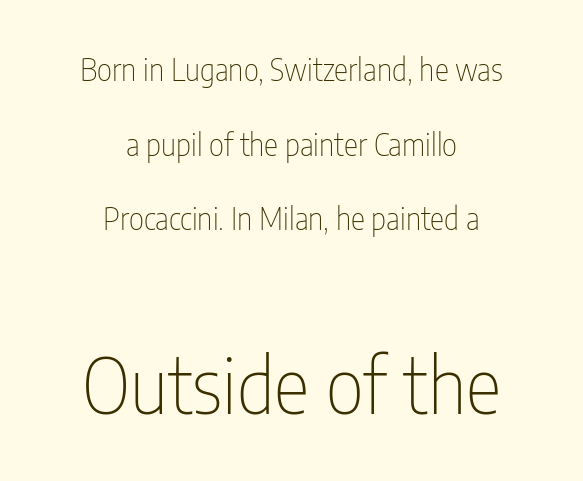
The image shows 76 px thin, condensed sans-serif type, upright; set centered, loose line spacing (2.49x), normal letter spacing, not underlined; the second (bottom) block is 2.53x larger; low stroke contrast and a medium x-height.
